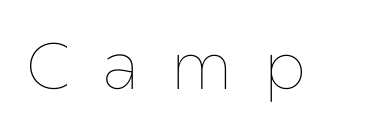
{"italic": "no", "bold": "no", "weight": "thin", "width": "normal", "stroke_contrast": "low", "x_height": "medium", "monospaced": "no", "underline": "no", "letter_spacing": "wide", "letter_spacing_em": 0.46, "glyph_px": 66}
